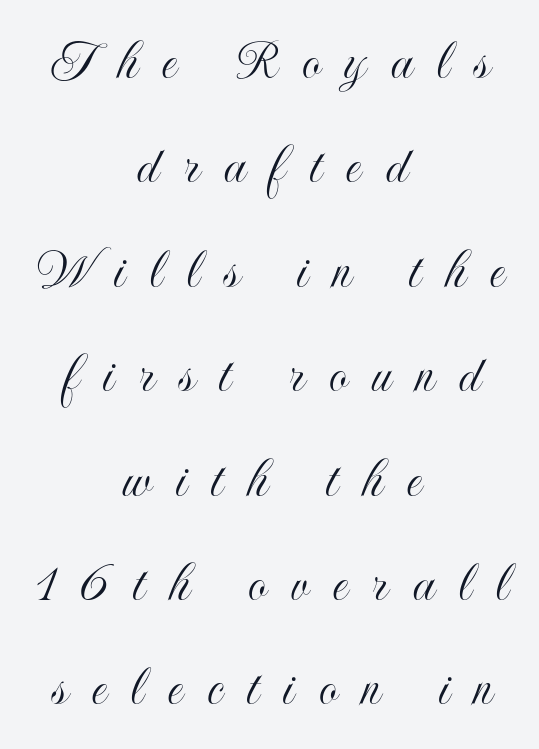
The image shows 58 px condensed type; set centered, line spacing 1.8x, unusually wide letter spacing (+0.42 em), not underlined; a small x-height.
